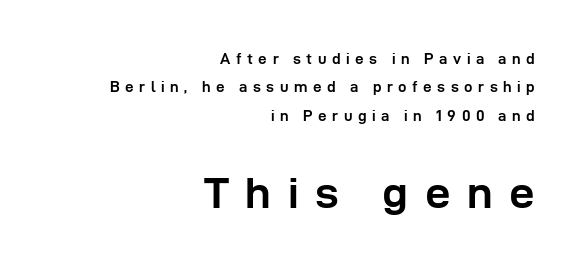
Nobody drew a line under any word here. The letters advance in unequal steps, a hallmark of proportional type. Characters remain perfectly vertical along every line. The paragraph shown leans on its right margin. Line spacing here is loose. Larger block? The one below; the one above is distinctly smaller.
